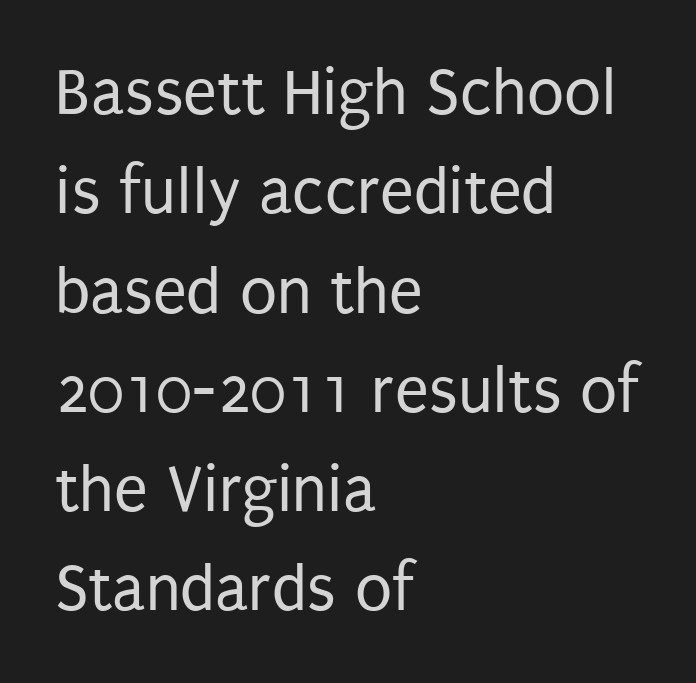
The horizontal fit of the characters is conventional and even. These lines are rendered in a variable-pitch font. Is the block centered? No — it sits flush against the left margin. The zone under the glyphs is completely vacant. Observe the absence of serifs on each vertical stroke in this sample.
